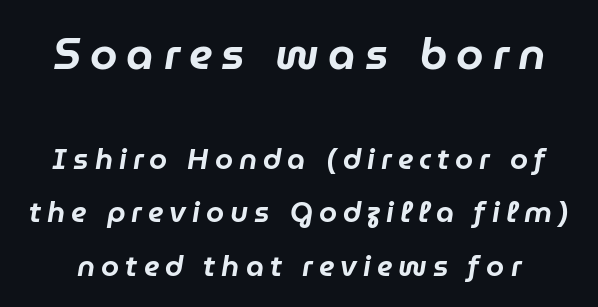
Q: Is the text italic (slanted)? A: Yes, it leans right by about 9 degrees.
Q: Is the text underlined? A: No.
Q: Is the spacing between letters normal or unusually wide? A: Unusually wide.
Q: Which block of text is set in a larger size, the first (top) or the second (bottom)? A: The first (top) one.
Q: Width (condensed, normal, or wide)? A: Normal.
Q: Stroke contrast? A: Low.
Q: x-height? A: Medium.
Q: Monospaced? A: No.
